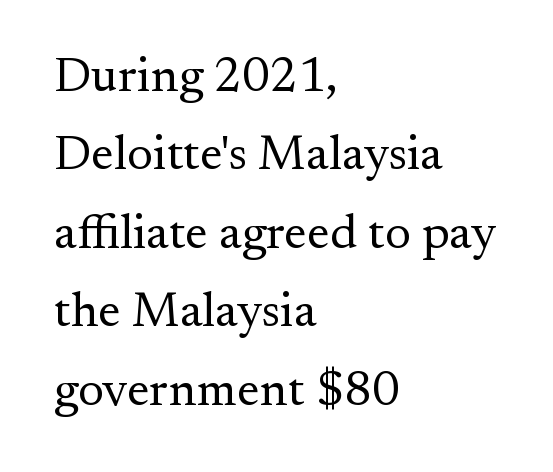
The passage shown has conventional tracking throughout. Quick note: not italic, upright. Interline gaps are of average width in this sample. The typesetting does not lean heavy: it is not bold. Line beginnings align vertically; line endings do not. Serifs: yes, visible at the terminals of the letterforms.
